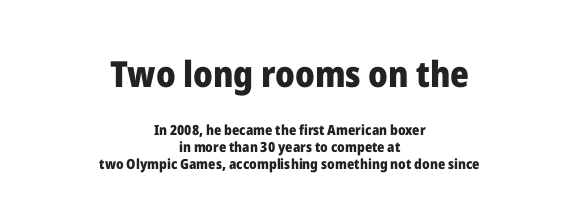
Glyph-to-glyph distance matches everyday printed text. Does the lettering tilt? It doesn't — this is upright. Caption: multi-line text, centered on the measure. Descender tails drop into unmarked territory.
